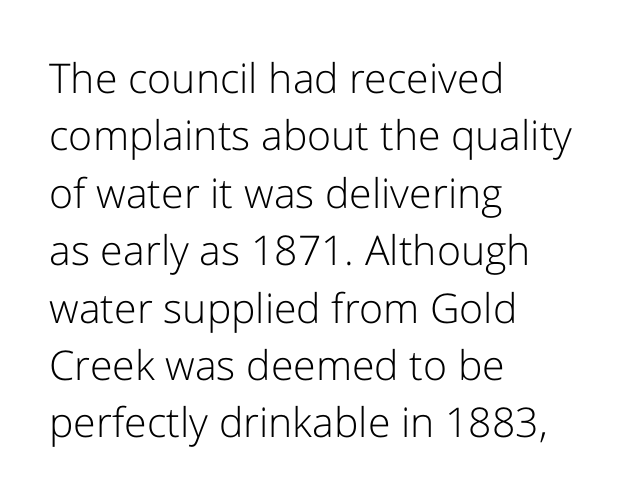
The image shows 41 px light sans-serif type, upright; set left-aligned, normal line spacing (1.4x), normal letter spacing, not underlined; low stroke contrast and a medium x-height.
